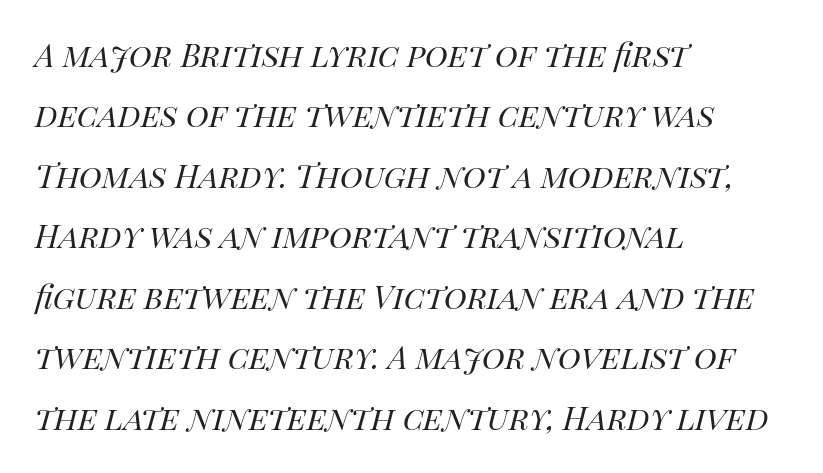
The paragraph has a hard left edge and a soft right edge. The letters sit at their default tracking, neither squeezed nor spread. This block has exactly the height ordinary leading produces. These lines are rendered in a variable-pitch font. Stems here are at most as thick as an everyday book face. Looking at the ascenders, they clearly lean.
